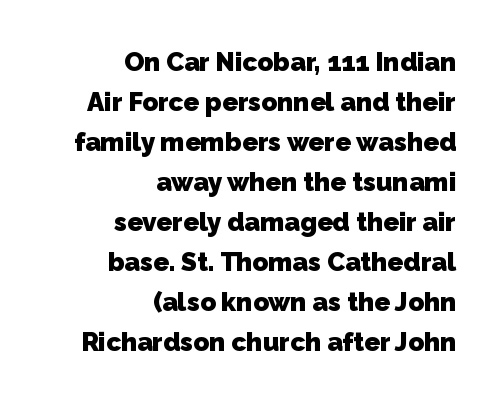
Descenders are the only things crossing below the line. Each line ends at the same right margin while the left side varies. Weight check: bold — yes, fully. The face used here is rendered with its standard letterfit. Vertical spacing — default.
